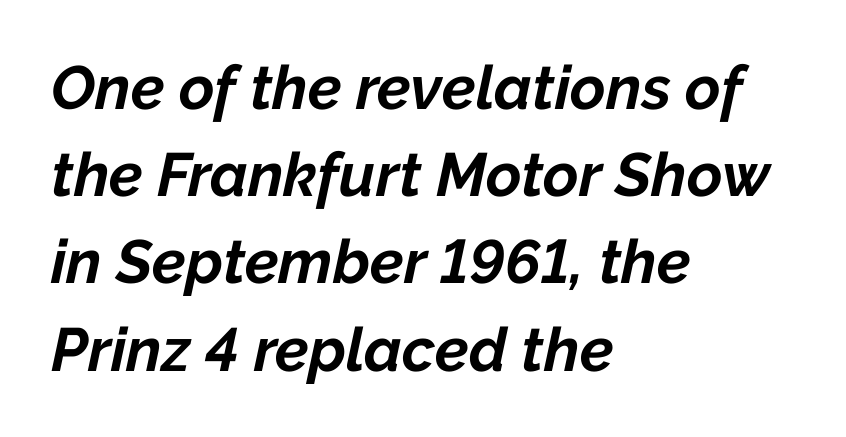
The image shows 61 px bold type, italic (leaning right); set left-aligned, normal line spacing (1.43x), normal letter spacing, not underlined; low stroke contrast and a medium x-height.
